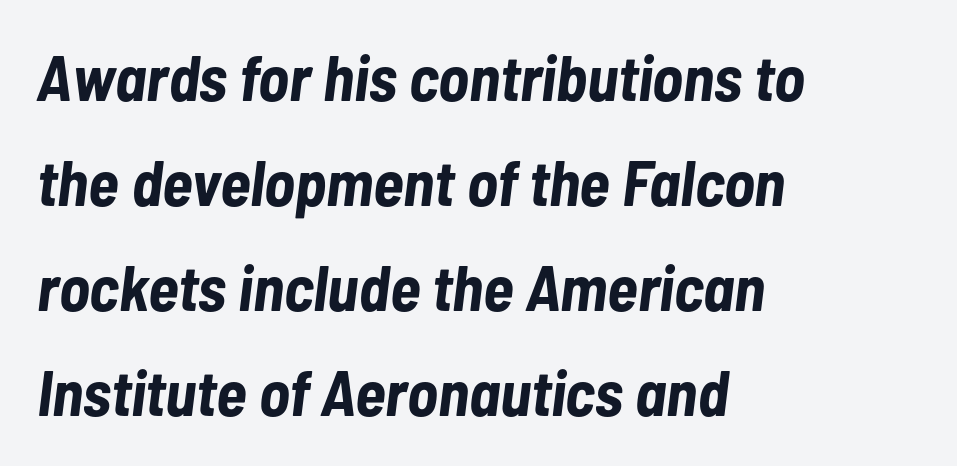
As a designer I'd log this as weight 700, bold. Inter-character spacing is left at the font's built-in metrics. Normally led — the rows are evenly, conventionally spaced. The passage shown is typed in a proportional face where columns would drift.
